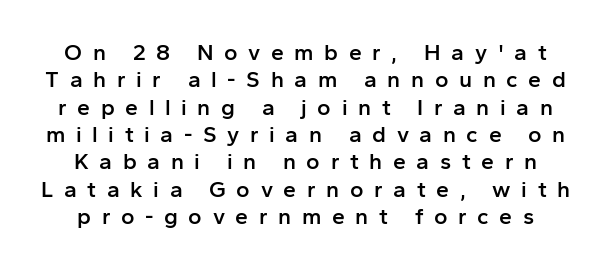
The image shows 23 px text type, upright; set line spacing 1.19x, unusually wide letter spacing (+0.46 em), not underlined.
